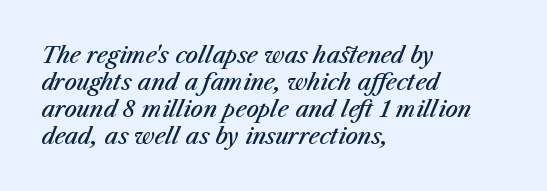
The image shows 22 px text type, italic (leaning right); set left-aligned, line spacing 1.22x, normal letter spacing, not underlined.
